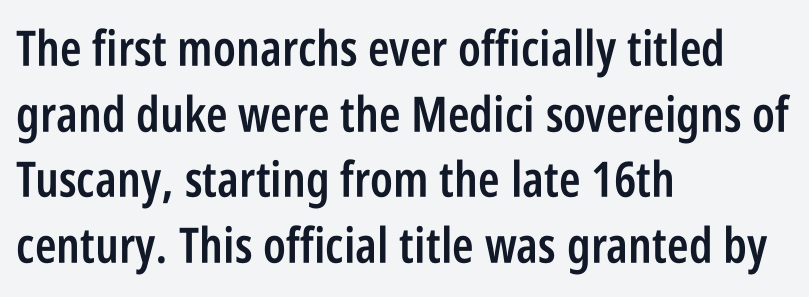
The image shows 49 px semibold, condensed sans-serif type, upright; set left-aligned, normal line spacing (1.34x), normal letter spacing, not underlined; low stroke contrast and a large x-height.
